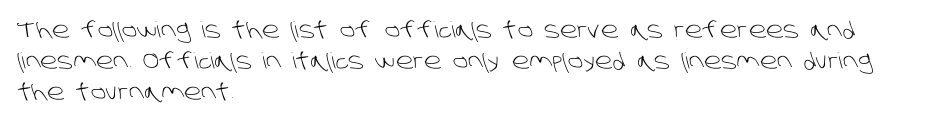
Q: Is the text bold? A: No.
Q: Is the text underlined? A: No.
Q: How is the paragraph aligned? A: Left-aligned.
Q: Is the spacing between letters normal or unusually wide? A: Normal.
Q: Is the spacing between lines tight, normal or loose? A: Normal.
